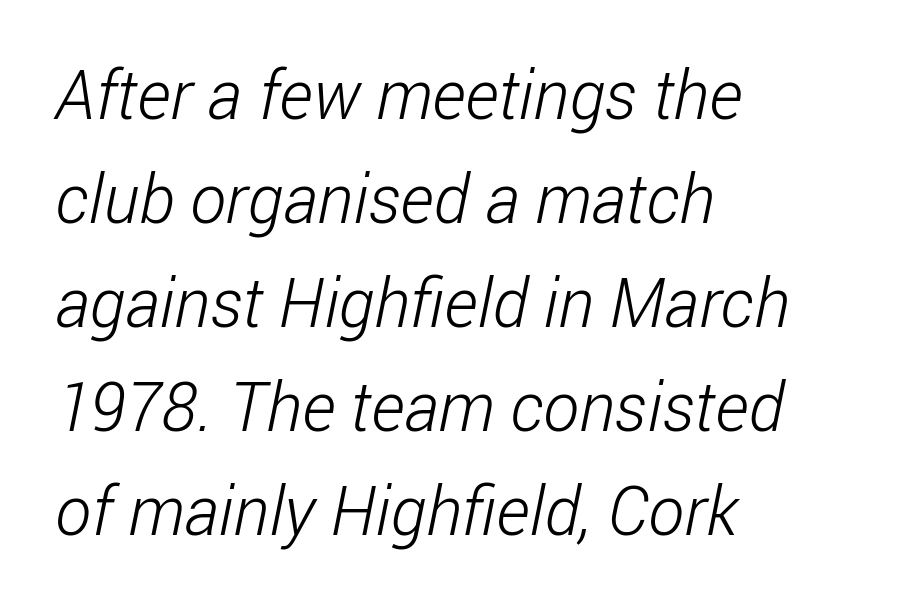
Q: Is the text bold? A: No.
Q: Is the typeface a serif or a sans-serif typeface? A: Sans-serif.
Q: Is the text underlined? A: No.
Q: How is the paragraph aligned? A: Left-aligned.
Q: Is the spacing between letters normal or unusually wide? A: Normal.
Q: Is the spacing between lines tight, normal or loose? A: Normal.
Q: Width (condensed, normal, or wide)? A: Condensed.
Q: Stroke contrast? A: Low.
Q: x-height? A: Medium.
Q: Monospaced? A: No.
